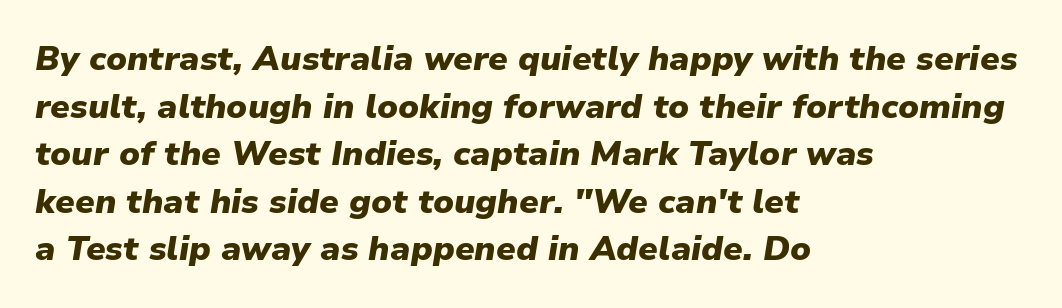
A clean baseline with only descenders dipping below it. The typesetting leans heavy: a genuine bold. In terms of letterspacing, this is plain default setting. A typesetter would call this leading conventional body-copy spacing. These lines are rendered in a variable-pitch font.
